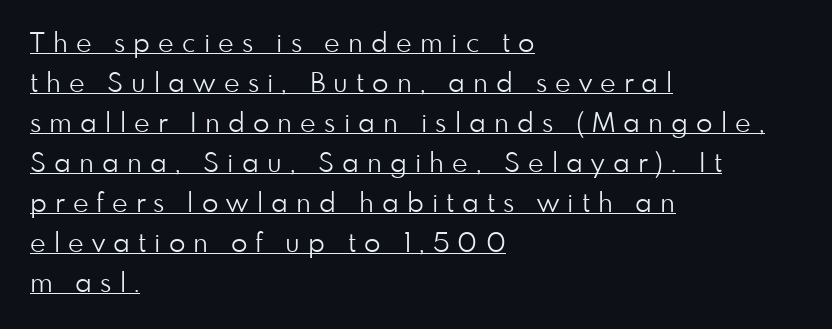
{"italic": "no", "bold": "no", "underline": "yes", "align": "left", "line_spacing": "normal", "line_spacing_ratio": 1.48, "letter_spacing": "wide", "letter_spacing_em": 0.3, "glyph_px": 27}
